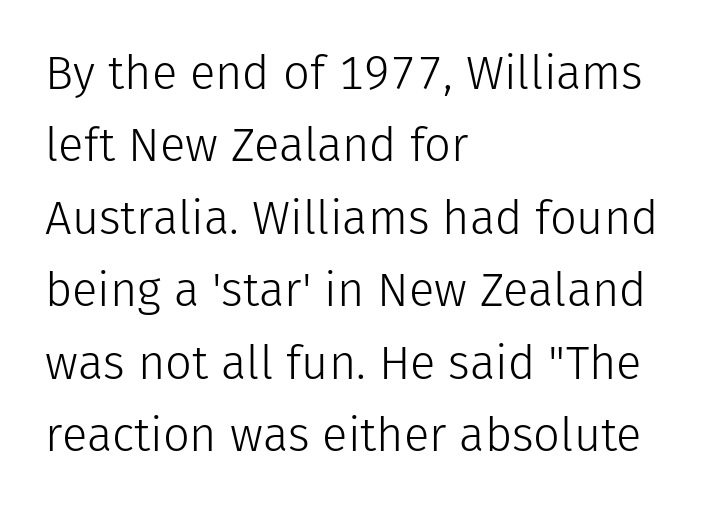
The image shows 47 px light sans-serif type, upright; set left-aligned, normal line spacing (1.54x), normal letter spacing, not underlined; low stroke contrast and a medium x-height.
